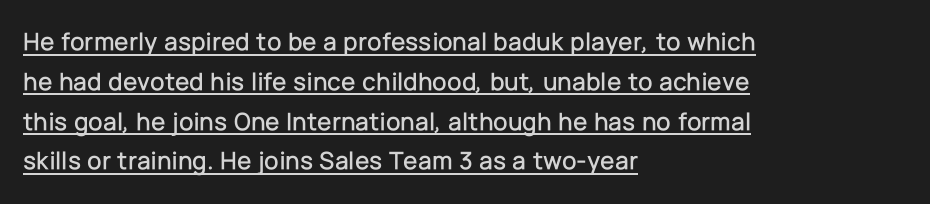
Q: Is the text italic (slanted)? A: No, it is upright.
Q: Is the text underlined? A: Yes.
Q: How is the paragraph aligned? A: Left-aligned.
Q: Is the spacing between letters normal or unusually wide? A: Normal.
Q: Is the spacing between lines tight, normal or loose? A: Normal.
